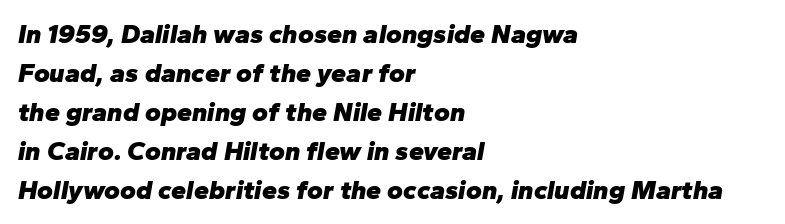
The image shows 27 px bold type, italic (leaning right); set left-aligned, normal line spacing (1.44x), normal letter spacing, not underlined.
